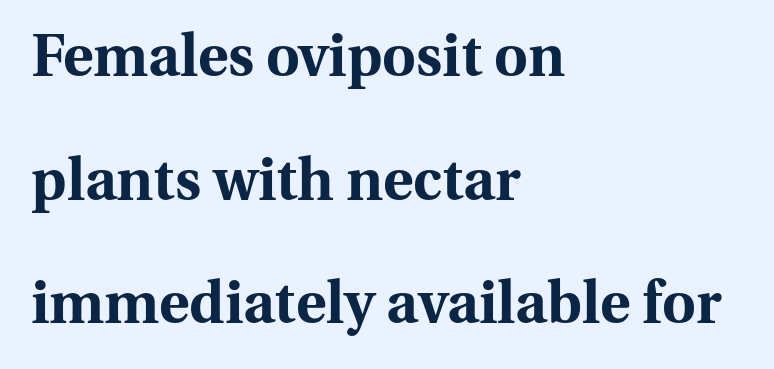
Typeset ragged right — the left edge is the straight one. Descenders are the only things crossing below the line. Is this a fixed-width face? No — the glyphs have proportional, varying widths. The specimen reads as upright at a glance. Compared with typical body copy, the letter spacing here is the same.
